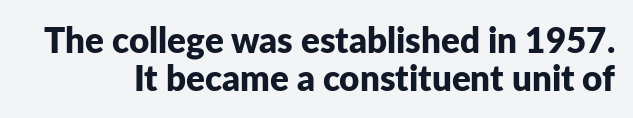
This sample has the flowing, uneven cadence of proportional lettering. Unlike a traditional serif, this face leaves its strokes unadorned. The strokes are fattened all the way to bold. Standard letterfit; no display-style spreading of the glyphs. Glance below the letters and you will spot only blank space. Interline gaps are noticeably narrow in this sample.
